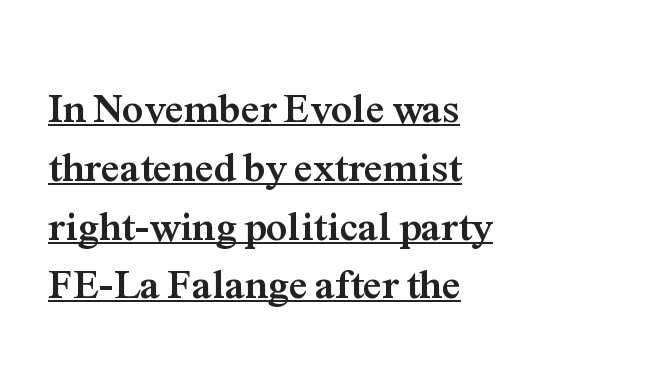
Here the designer chose a conventional face with non-uniform glyph widths. Visually the block forms a straight wall on the left and a jagged coastline on the right. The type family on display is of the serif kind. Descenders here cross a horizontal rule under the line. No italicization has been applied; the sample stays upright.
